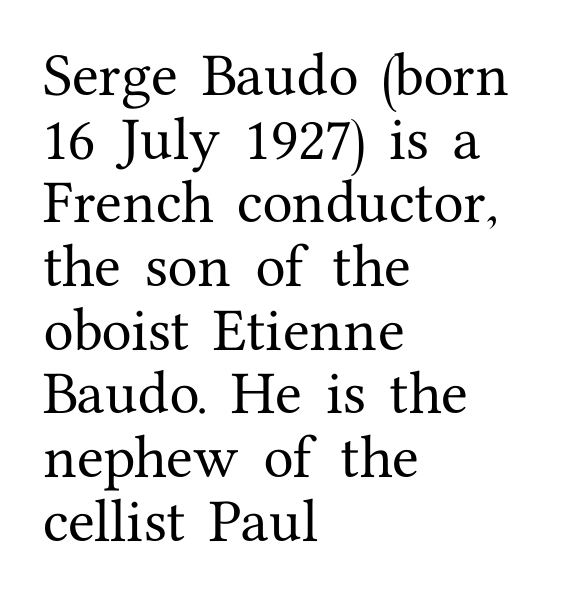
The image shows 49 px serif type, upright; set left-aligned, normal line spacing (1.3x), normal letter spacing, not underlined; medium stroke contrast and a medium x-height.
